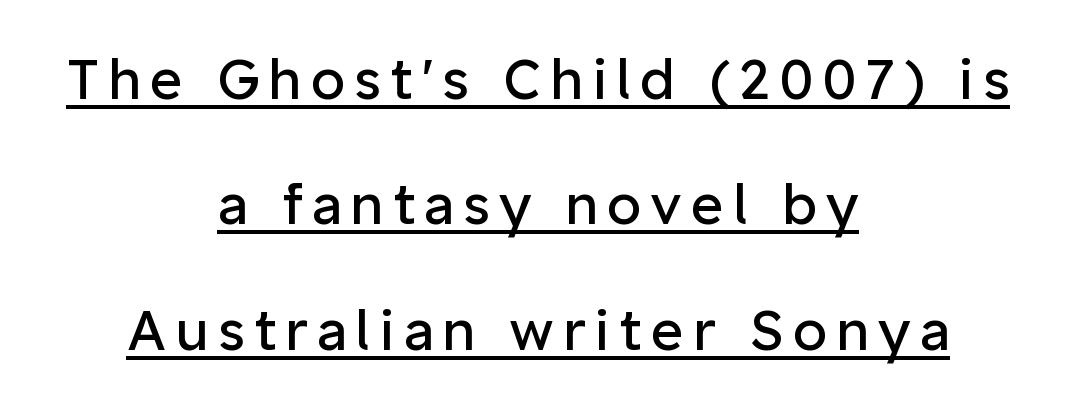
{"serif": "no", "italic": "no", "bold": "no", "weight": "regular", "width": "normal", "stroke_contrast": "low", "x_height": "medium", "monospaced": "no", "underline": "yes", "align": "center", "line_spacing": "loose", "line_spacing_ratio": 2.24, "glyph_px": 56}
